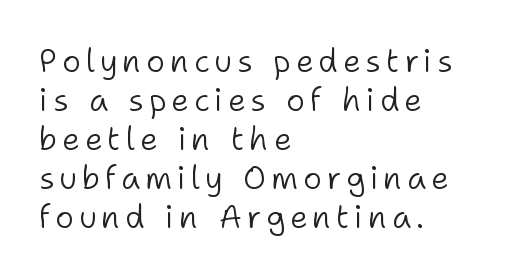
The image shows 32 px light sans-serif type, upright; set left-aligned, line spacing 1.22x, not underlined; low stroke contrast and a medium x-height.
